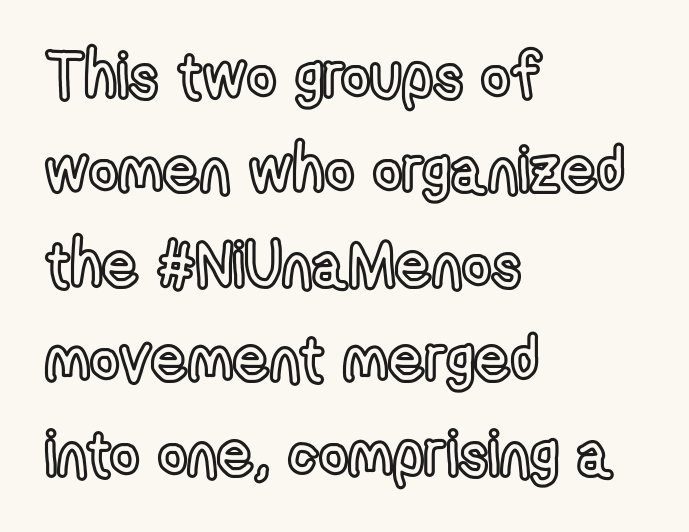
The image shows 63 px condensed type, upright; set left-aligned, normal line spacing (1.5x), normal letter spacing, not underlined; a medium x-height.
